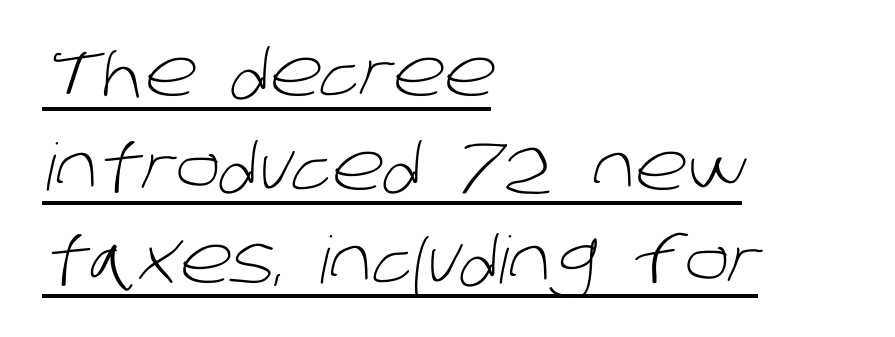
{"serif": "no", "bold": "no", "weight": "light", "width": "normal", "stroke_contrast": "low", "x_height": "large", "monospaced": "no", "underline": "yes", "align": "left", "line_spacing": "normal", "line_spacing_ratio": 1.44, "letter_spacing": "normal", "letter_spacing_em": 0.0, "glyph_px": 65}
